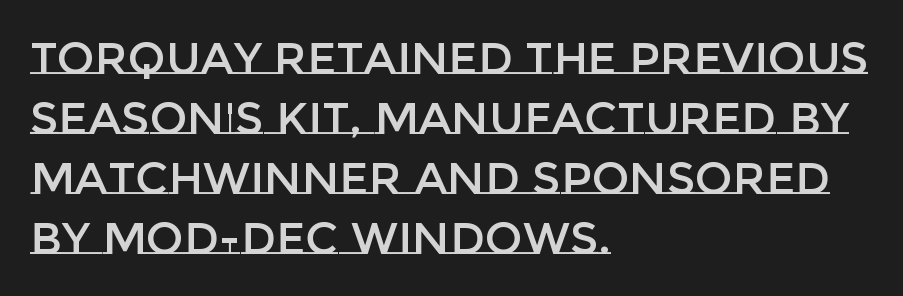
Characters follow at the spacing the type designer built in. The gap between lines stays unmarked. Does the copy run flush right? No — it runs flush left. This sample has the flowing, uneven cadence of proportional lettering. The axis of the letterforms is exactly vertical.
